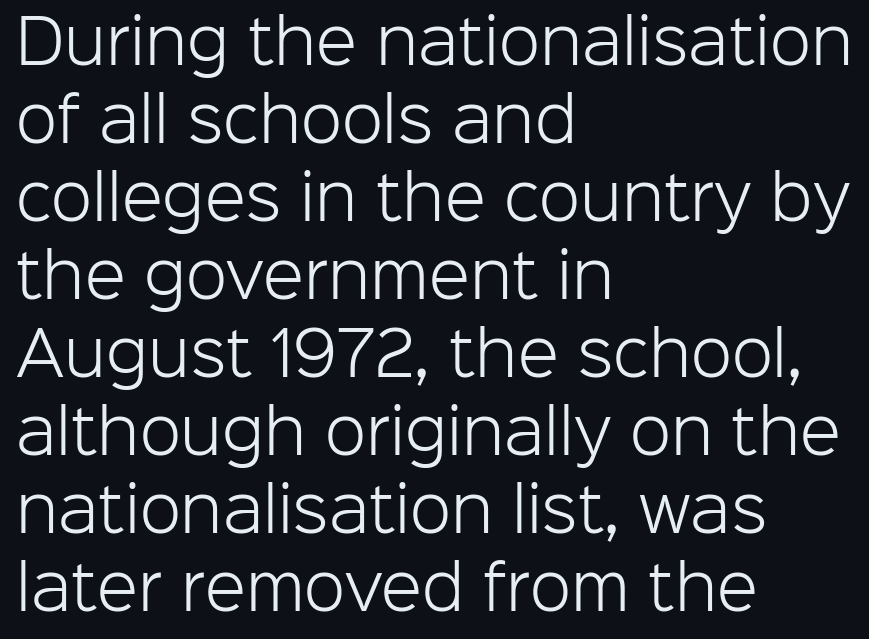
The image shows 60 px light sans-serif type, upright; set left-aligned, normal line spacing (1.3x), normal letter spacing, not underlined; low stroke contrast and a medium x-height.
